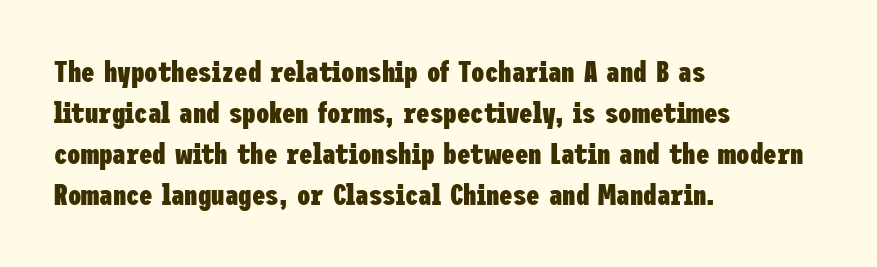
Q: Is the text bold? A: Yes.
Q: Is the text italic (slanted)? A: No, it is upright.
Q: Is the typeface a serif or a sans-serif typeface? A: Sans-serif.
Q: Is the text underlined? A: No.
Q: How is the paragraph aligned? A: Left-aligned.
Q: Is the spacing between letters normal or unusually wide? A: Normal.
Q: Is the spacing between lines tight, normal or loose? A: Normal.
Q: Width (condensed, normal, or wide)? A: Condensed.
Q: Stroke contrast? A: Low.
Q: x-height? A: Medium.
